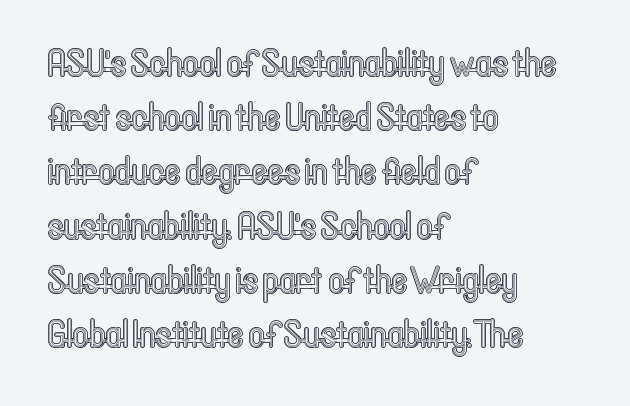
{"italic": "no", "width": "condensed", "x_height": "medium", "monospaced": "no", "underline": "no", "align": "left", "line_spacing": "normal", "line_spacing_ratio": 1.39, "letter_spacing": "normal", "letter_spacing_em": 0.0, "glyph_px": 39}
